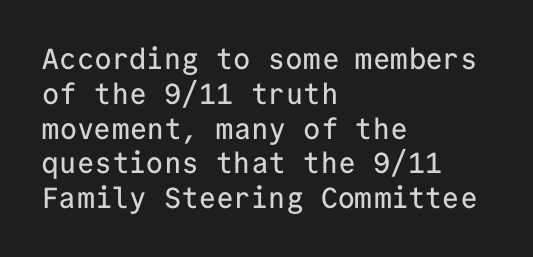
{"serif": "no", "italic": "no", "width": "normal", "stroke_contrast": "low", "x_height": "medium", "monospaced": "yes", "underline": "no", "align": "left", "line_spacing_ratio": 1.2, "letter_spacing": "normal", "letter_spacing_em": 0.0, "glyph_px": 29}
